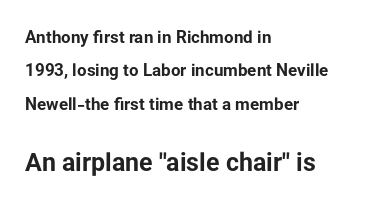
Q: Is the text bold? A: Yes.
Q: Is the text italic (slanted)? A: No, it is upright.
Q: Is the text underlined? A: No.
Q: How is the paragraph aligned? A: Left-aligned.
Q: Is the spacing between letters normal or unusually wide? A: Normal.
Q: Is the spacing between lines tight, normal or loose? A: Loose.
Q: Which block of text is set in a larger size, the first (top) or the second (bottom)? A: The second (bottom) one.
